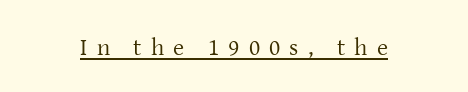
Q: Is the text bold? A: No.
Q: Is the text italic (slanted)? A: No, it is upright.
Q: Is the text underlined? A: Yes.
Q: How is the paragraph aligned? A: Centered.
Q: Is the spacing between letters normal or unusually wide? A: Unusually wide.
